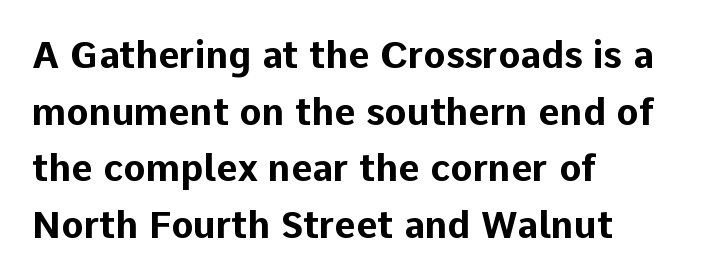
The image shows 37 px bold sans-serif type, upright; set left-aligned, normal line spacing (1.53x), normal letter spacing, not underlined; low stroke contrast and a medium x-height.
